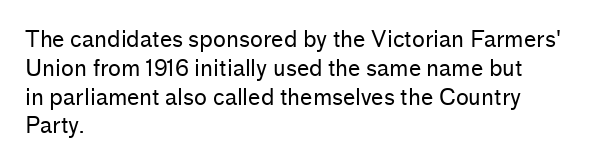
The image shows 22 px text type, upright; set left-aligned, normal line spacing (1.31x), normal letter spacing, not underlined.
